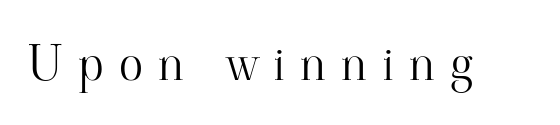
{"serif": "yes", "italic": "no", "bold": "no", "weight": "light", "width": "normal", "stroke_contrast": "high", "x_height": "small", "monospaced": "no", "underline": "no", "letter_spacing": "wide", "letter_spacing_em": 0.31, "glyph_px": 50}
